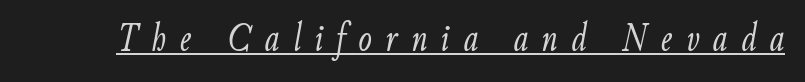
Q: Is the text bold? A: No.
Q: Is the text italic (slanted)? A: Yes, it leans right by about 9 degrees.
Q: Is the text underlined? A: Yes.
Q: Is the spacing between letters normal or unusually wide? A: Unusually wide.
Q: Width (condensed, normal, or wide)? A: Condensed.
Q: Stroke contrast? A: Low.
Q: x-height? A: Small.
Q: Monospaced? A: No.
